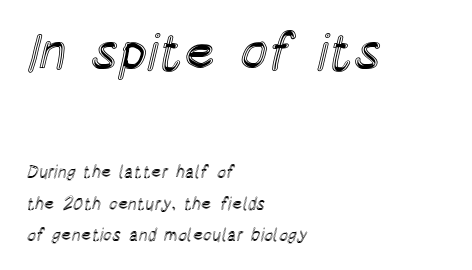
{"width": "condensed", "x_height": "large", "monospaced": "no", "underline": "no", "align": "left", "line_spacing_ratio": 1.84, "letter_spacing": "normal", "letter_spacing_em": 0.0, "larger_block": "first", "size_ratio": 3.06, "glyph_px": 52}
